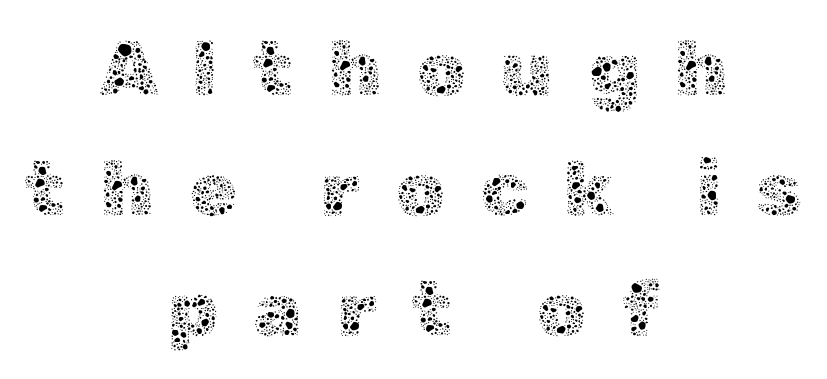
{"italic": "no", "bold": "no", "weight": "thin", "width": "normal", "x_height": "medium", "monospaced": "no", "underline": "no", "align": "center", "line_spacing": "normal", "line_spacing_ratio": 1.52, "letter_spacing": "wide", "letter_spacing_em": 0.43, "glyph_px": 79}
